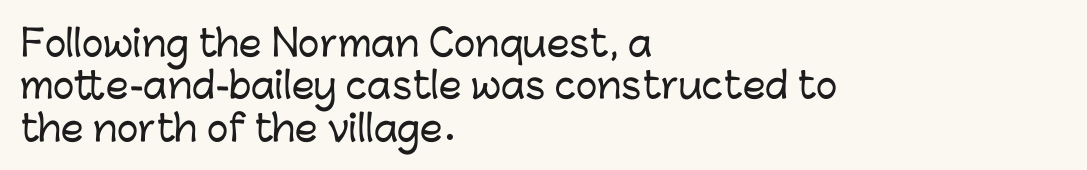
{"serif": "no", "italic": "no", "width": "normal", "stroke_contrast": "low", "x_height": "medium", "monospaced": "no", "underline": "no", "align": "left", "line_spacing_ratio": 1.18, "letter_spacing": "normal", "letter_spacing_em": 0.0, "glyph_px": 36}
